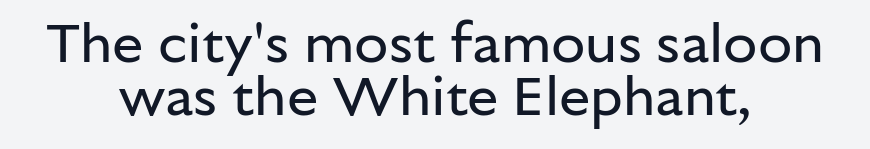
{"serif": "no", "italic": "no", "bold": "no", "weight": "regular", "width": "normal", "stroke_contrast": "low", "x_height": "medium", "monospaced": "no", "underline": "no", "align": "center", "line_spacing": "tight", "line_spacing_ratio": 0.95, "letter_spacing": "normal", "letter_spacing_em": 0.0, "glyph_px": 56}
